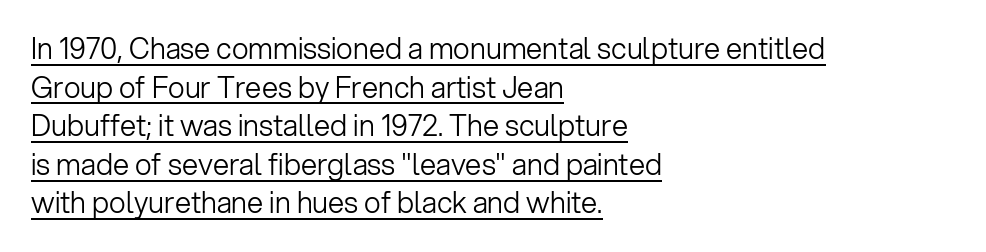
The image shows 29 px light sans-serif type, upright; set left-aligned, normal line spacing (1.33x), normal letter spacing, underlined; low stroke contrast and a medium x-height.
